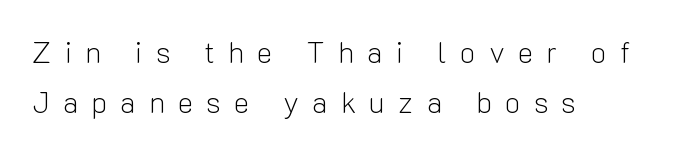
The image shows 29 px light sans-serif type, upright; set left-aligned, line spacing 1.74x, unusually wide letter spacing (+0.46 em), not underlined; low stroke contrast and a medium x-height.
